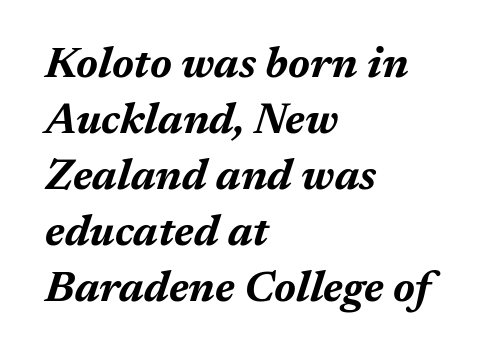
Successive baselines arrive at the customary interval. Is the type slanted? Yes — the strokes lean at a clear angle. If you drew a ruler down the left edge, every line would touch it. Varying glyph widths throughout — classic text-font behaviour. The gaps between neighbouring characters are ordinary and unremarkable. Each glyph is drawn with heavy, bold strokes.
